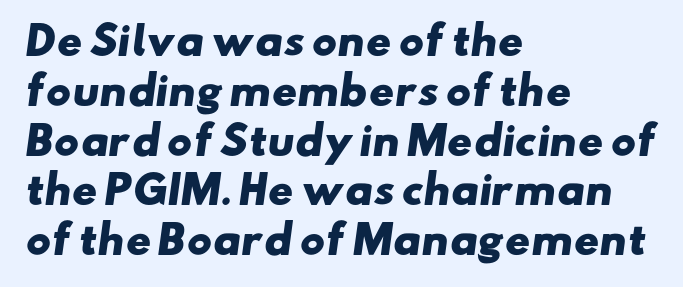
Q: Is the text bold? A: Yes.
Q: Is the typeface a serif or a sans-serif typeface? A: Sans-serif.
Q: Is the text underlined? A: No.
Q: How is the paragraph aligned? A: Left-aligned.
Q: Is the spacing between letters normal or unusually wide? A: Normal.
Q: Is the spacing between lines tight, normal or loose? A: Normal.
Q: Width (condensed, normal, or wide)? A: Wide.
Q: Stroke contrast? A: Low.
Q: x-height? A: Small.
Q: Monospaced? A: No.
